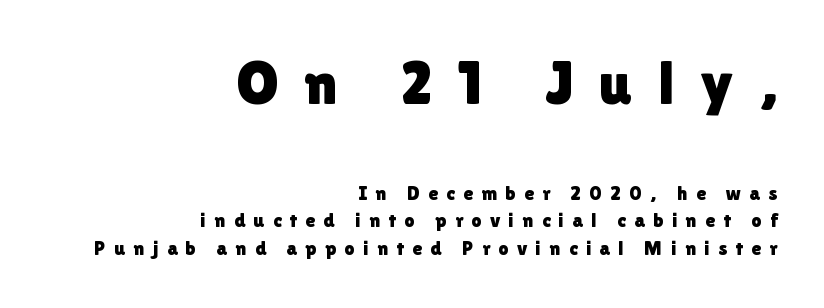
The image shows 61 px sans-serif type, upright; set right-aligned, normal line spacing (1.39x), unusually wide letter spacing (+0.42 em), not underlined; the first (top) block is 3.05x larger; a medium x-height.
